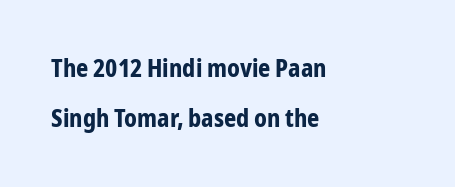
This rendering leaves character spacing at its baseline value. Airy leading. On the weight axis this lands at bold, roughly 700. Typeset ragged right — the left edge is the straight one. The lettering stays uniformly vertical, giving the passage a roman look.
